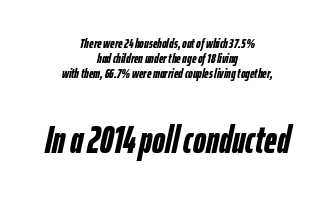
{"italic": "yes", "lean": "right", "slant_degrees": 12, "bold": "yes", "weight": "semibold", "width": "condensed", "stroke_contrast": "low", "x_height": "medium", "monospaced": "no", "underline": "no", "align": "center", "line_spacing": "tight", "line_spacing_ratio": 1.07, "letter_spacing": "normal", "letter_spacing_em": 0.0, "larger_block": "second", "size_ratio": 2.79, "glyph_px": 39}
